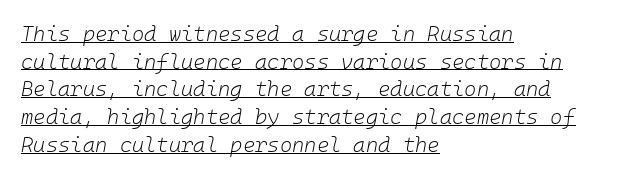
Q: Is the text bold? A: No.
Q: Is the text italic (slanted)? A: Yes, it leans right by about 10 degrees.
Q: Is the text underlined? A: Yes.
Q: How is the paragraph aligned? A: Left-aligned.
Q: Is the spacing between letters normal or unusually wide? A: Normal.
Q: Is the spacing between lines tight, normal or loose? A: Normal.
